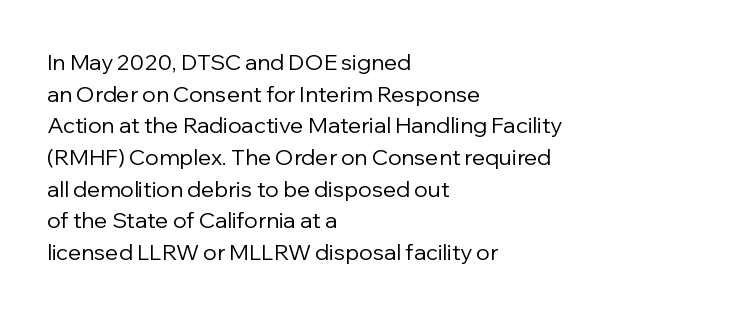
{"italic": "no", "bold": "no", "underline": "no", "align": "left", "line_spacing": "normal", "line_spacing_ratio": 1.44, "letter_spacing": "normal", "letter_spacing_em": 0.0, "glyph_px": 22}
